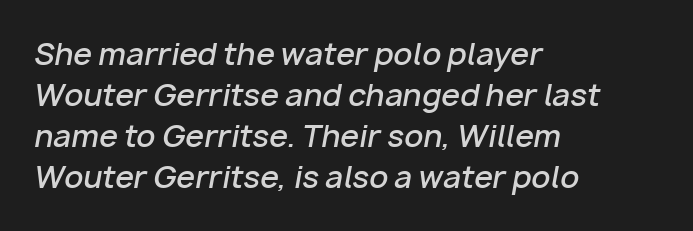
Layout note: lines flush left. Compared with ordinary roman type, these characters are visibly tilted. In terms of weight, the rendering is demibold, just under bold. Think of a printed novel: that variable character pitch is what you see here. Leading: standard. Glance below the letters and you will spot only blank space.
